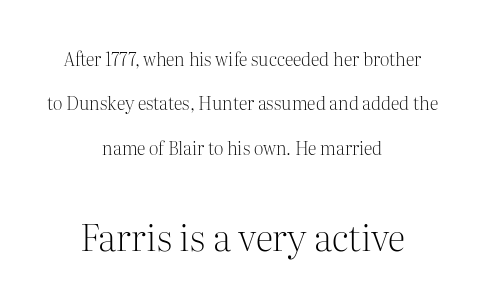
{"serif": "yes", "italic": "no", "bold": "no", "weight": "light", "width": "normal", "stroke_contrast": "medium", "x_height": "medium", "monospaced": "no", "underline": "no", "align": "center", "line_spacing": "loose", "line_spacing_ratio": 2.47, "letter_spacing": "normal", "letter_spacing_em": 0.0, "larger_block": "second", "size_ratio": 2.06, "glyph_px": 37}
